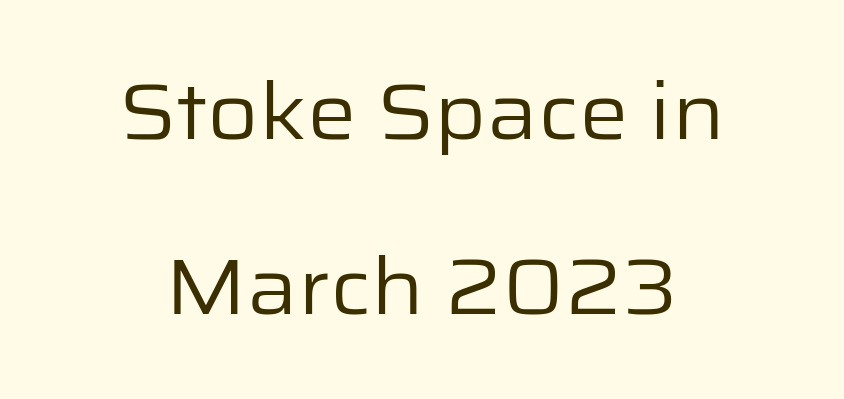
These lines are composed in type without serifs. The compositor balanced each line on the midline. Each letter keeps its own natural width here, so spacing adapts to shape. Check the space under the baseline: it is left empty.
